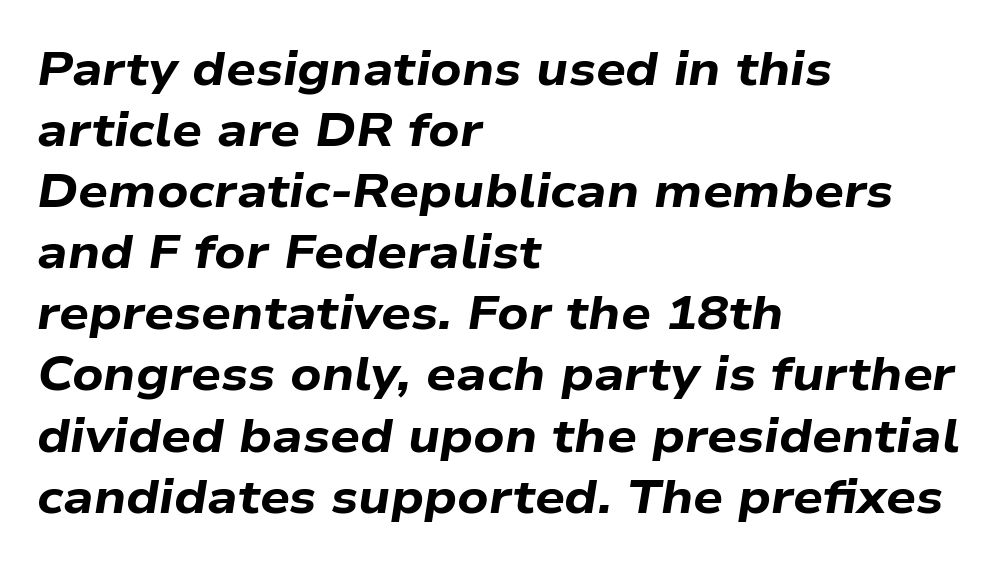
{"italic": "yes", "lean": "right", "slant_degrees": 9, "bold": "yes", "weight": "bold", "width": "wide", "stroke_contrast": "low", "x_height": "medium", "monospaced": "no", "underline": "no", "align": "left", "line_spacing": "normal", "line_spacing_ratio": 1.3, "letter_spacing": "normal", "letter_spacing_em": 0.0, "glyph_px": 47}
